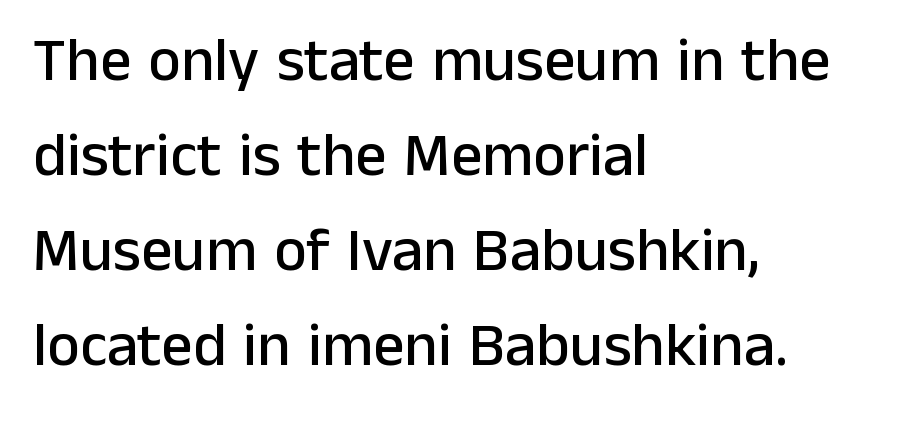
The image shows 62 px sans-serif type, upright; set left-aligned, normal line spacing (1.53x), normal letter spacing, not underlined; low stroke contrast and a medium x-height.
